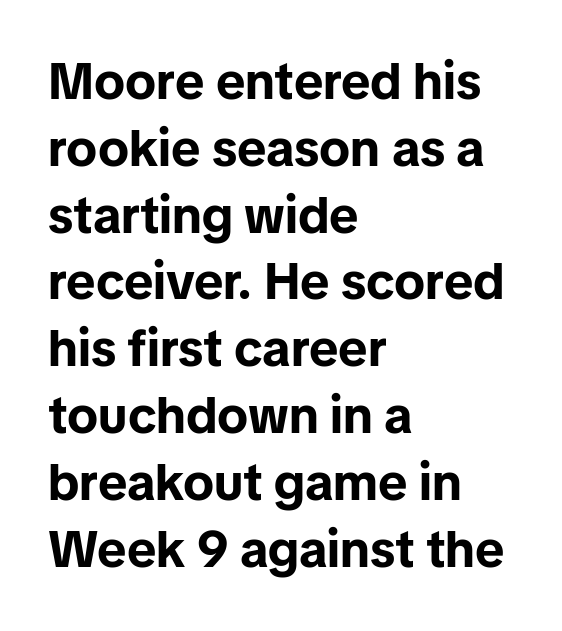
The passage shown is typeset with a sans-serif family. Note the varied advance widths — an 'i' is clearly narrower than an 'm'. One-word summary of the alignment: left. Nobody drew a line under any word here.
